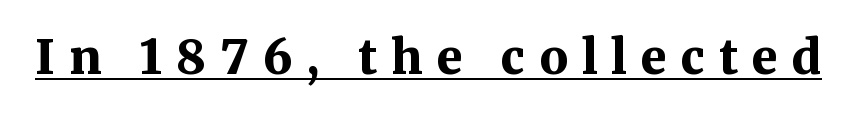
Q: Is the text bold? A: Yes.
Q: Is the text italic (slanted)? A: No, it is upright.
Q: Is the typeface a serif or a sans-serif typeface? A: Serif.
Q: Is the text underlined? A: Yes.
Q: Is the spacing between letters normal or unusually wide? A: Unusually wide.
Q: Width (condensed, normal, or wide)? A: Normal.
Q: Stroke contrast? A: Medium.
Q: x-height? A: Medium.
Q: Monospaced? A: No.
